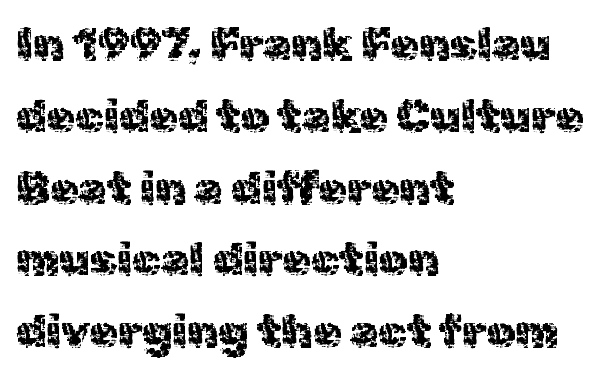
The image shows 46 px sans-serif type, upright; set left-aligned, normal line spacing (1.56x), normal letter spacing, not underlined; a medium x-height.
